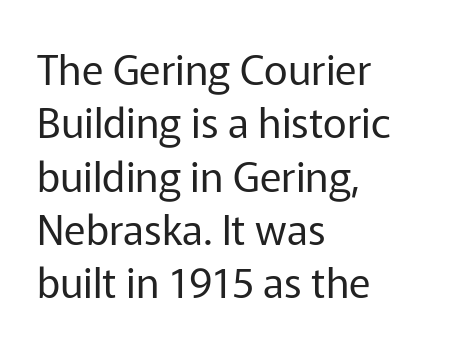
{"serif": "no", "italic": "no", "bold": "no", "weight": "regular", "width": "normal", "stroke_contrast": "low", "x_height": "medium", "monospaced": "no", "underline": "no", "align": "left", "line_spacing": "normal", "line_spacing_ratio": 1.3, "letter_spacing": "normal", "letter_spacing_em": 0.0, "glyph_px": 41}
